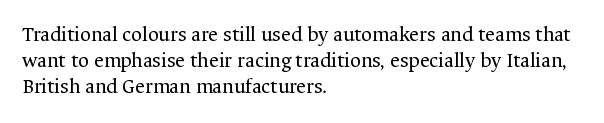
The image shows 21 px text type, upright; set left-aligned, normal line spacing (1.25x), normal letter spacing, not underlined.
